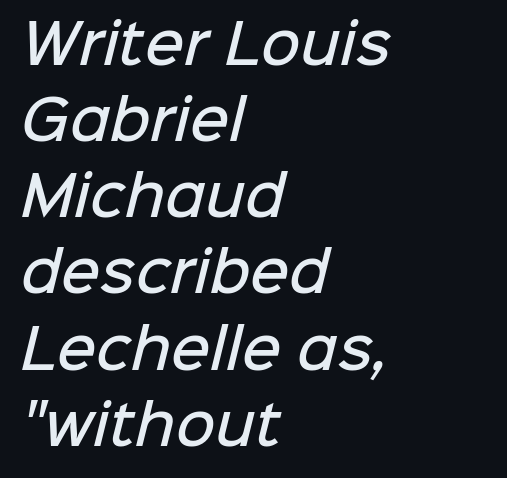
The image shows 54 px semibold sans-serif type; set left-aligned, normal line spacing (1.41x), normal letter spacing, not underlined; low stroke contrast and a medium x-height.
